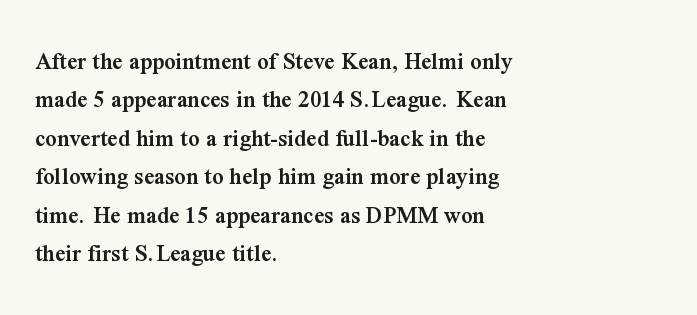
{"italic": "no", "bold": "semi", "underline": "no", "align": "left", "line_spacing": "normal", "line_spacing_ratio": 1.54, "letter_spacing": "normal", "letter_spacing_em": 0.0, "glyph_px": 25}
